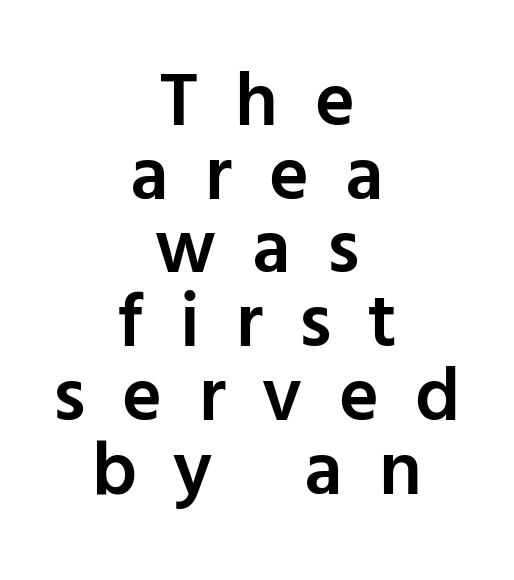
The image shows 76 px semibold sans-serif type, upright; set centered, tight line spacing (0.97x), unusually wide letter spacing (+0.48 em), not underlined; low stroke contrast and a medium x-height.
